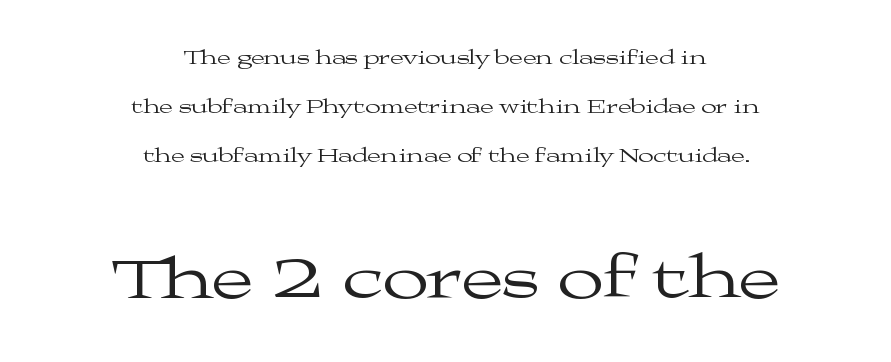
The passage is arranged like a title page — every line centered. A bare baseline throughout the passage. Each new line begins a long way beneath the previous one. Do the characters align in a grid? No, the font is proportional.
